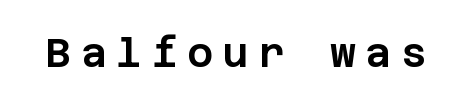
Q: Is the text italic (slanted)? A: No, it is upright.
Q: Is the typeface a serif or a sans-serif typeface? A: Sans-serif.
Q: Is the text underlined? A: No.
Q: Is the spacing between letters normal or unusually wide? A: Unusually wide.
Q: Width (condensed, normal, or wide)? A: Normal.
Q: Stroke contrast? A: Low.
Q: x-height? A: Large.
